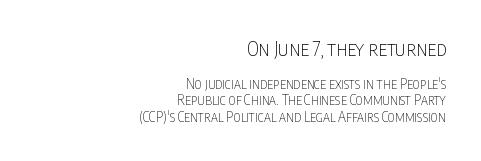
The image shows 20 px text type, upright; set right-aligned, line spacing 1.16x, normal letter spacing, not underlined; the first (top) block is 1.43x larger.
